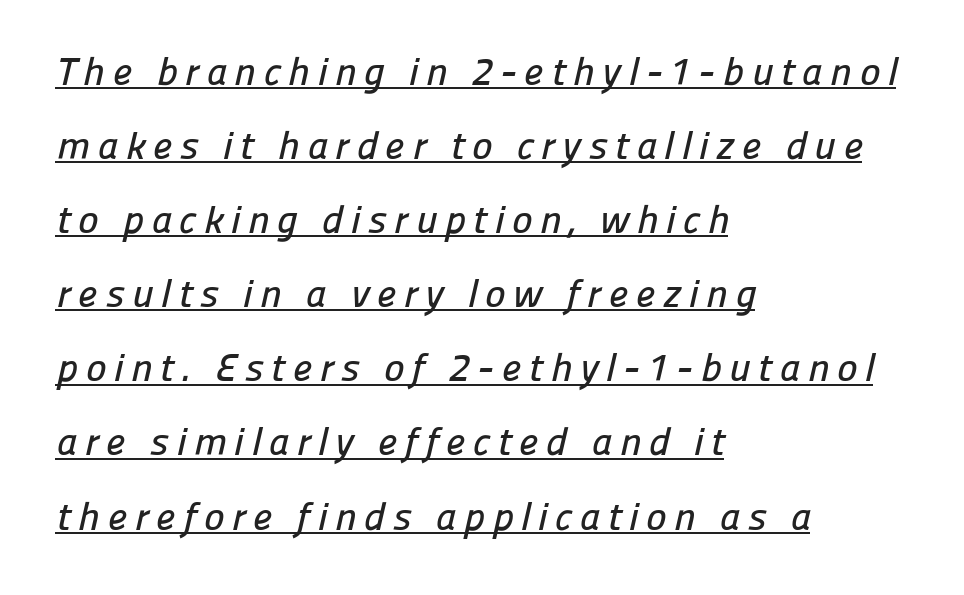
Horizontal alignment here is leftward, the default for most running prose. The rendering uses natural spacing where letterforms have individual widths. Each line of the rendering has a horizontal stroke beneath the glyphs. Each new line begins a long way beneath the previous one. Type style note: lacks serifs.
